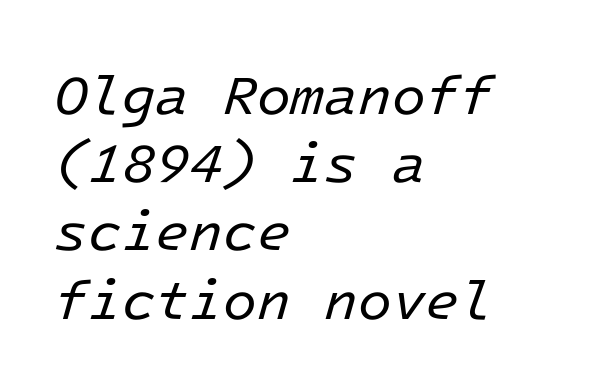
Q: Is the text bold? A: No.
Q: Is the text italic (slanted)? A: Yes, it leans right by about 16 degrees.
Q: Is the text underlined? A: No.
Q: How is the paragraph aligned? A: Left-aligned.
Q: Is the spacing between letters normal or unusually wide? A: Normal.
Q: Width (condensed, normal, or wide)? A: Normal.
Q: Stroke contrast? A: Low.
Q: x-height? A: Medium.
Q: Monospaced? A: Yes.
